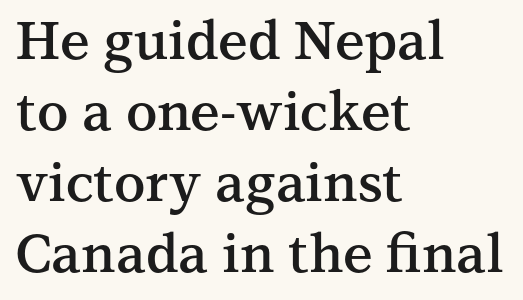
Q: Is the text bold? A: Semi-bold.
Q: Is the text italic (slanted)? A: No, it is upright.
Q: Is the typeface a serif or a sans-serif typeface? A: Serif.
Q: Is the text underlined? A: No.
Q: How is the paragraph aligned? A: Left-aligned.
Q: Is the spacing between letters normal or unusually wide? A: Normal.
Q: Is the spacing between lines tight, normal or loose? A: Normal.
Q: Width (condensed, normal, or wide)? A: Normal.
Q: Stroke contrast? A: Medium.
Q: x-height? A: Medium.
Q: Monospaced? A: No.
